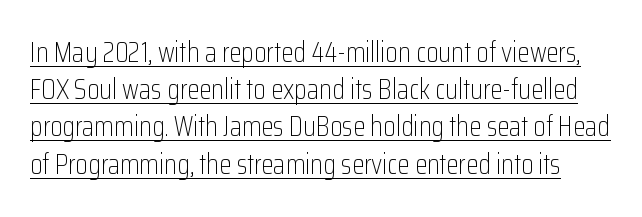
The image shows 28 px light, condensed sans-serif type, upright; set normal line spacing (1.33x), normal letter spacing, underlined; low stroke contrast and a medium x-height.
